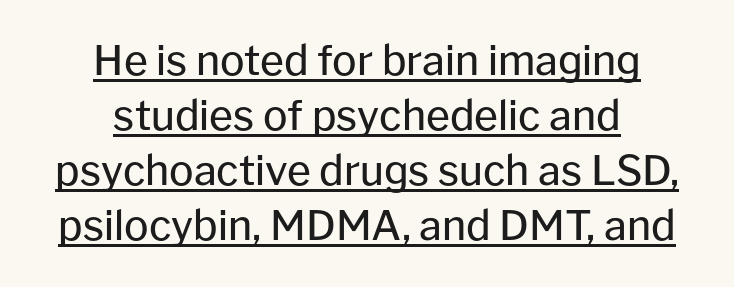
Q: Is the text bold? A: No.
Q: Is the text italic (slanted)? A: No, it is upright.
Q: Is the typeface a serif or a sans-serif typeface? A: Sans-serif.
Q: Is the text underlined? A: Yes.
Q: How is the paragraph aligned? A: Centered.
Q: Is the spacing between letters normal or unusually wide? A: Normal.
Q: Is the spacing between lines tight, normal or loose? A: Normal.
Q: Width (condensed, normal, or wide)? A: Normal.
Q: Stroke contrast? A: Low.
Q: x-height? A: Medium.
Q: Monospaced? A: No.
